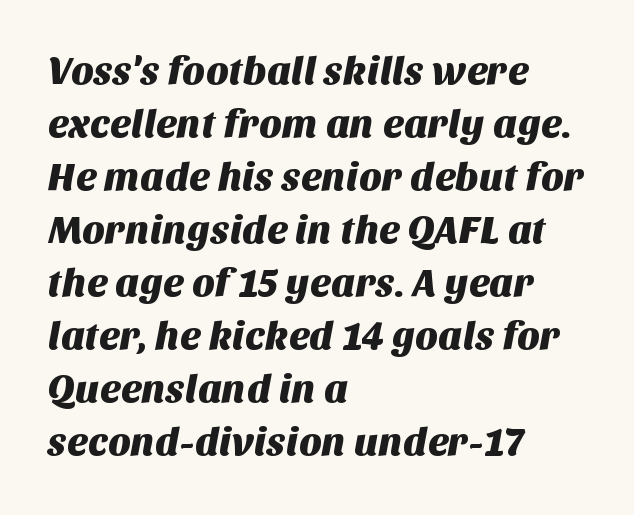
The letters sit at their default tracking, neither squeezed nor spread. Alignment: flush left. Note: no serifs on the glyphs. Reading down the column, the eye jumps a familiar distance to each next line.
